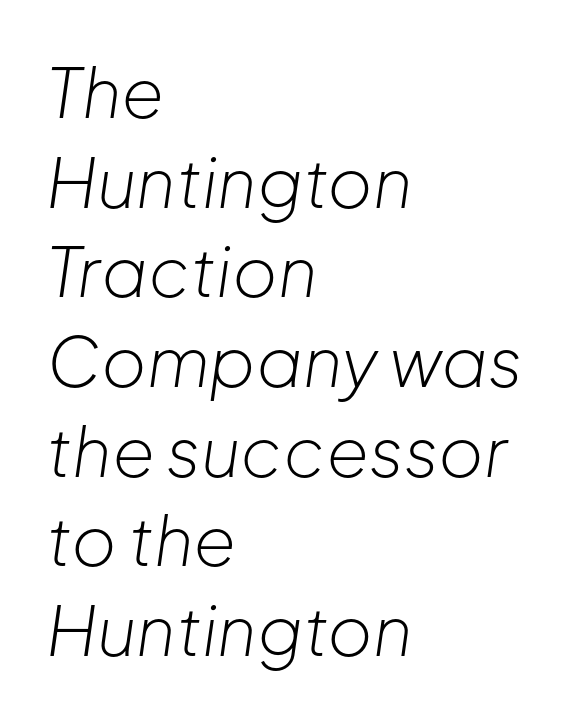
Q: Is the text bold? A: No.
Q: Is the text italic (slanted)? A: Yes, it leans right by about 8 degrees.
Q: Is the text underlined? A: No.
Q: How is the paragraph aligned? A: Left-aligned.
Q: Is the spacing between letters normal or unusually wide? A: Normal.
Q: Is the spacing between lines tight, normal or loose? A: Normal.
Q: Width (condensed, normal, or wide)? A: Normal.
Q: Stroke contrast? A: Low.
Q: x-height? A: Medium.
Q: Monospaced? A: No.
